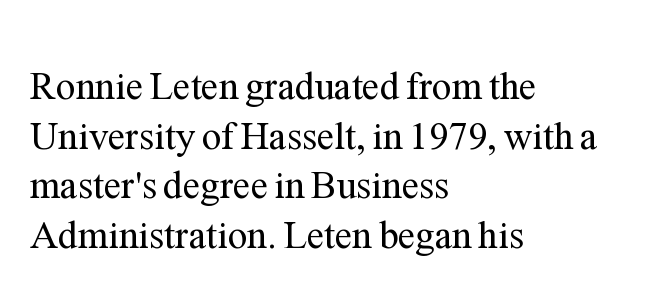
On a weight scale, this lands at 450 or below. Does extra space separate the letters? No, they use regular spacing. This block has exactly the height ordinary leading produces. The typesetter chose a ragged-right arrangement here.
